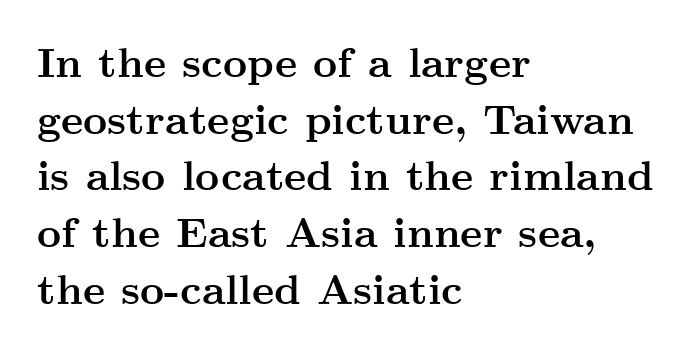
Q: Is the text bold? A: Yes.
Q: Is the text italic (slanted)? A: No, it is upright.
Q: Is the typeface a serif or a sans-serif typeface? A: Serif.
Q: Is the text underlined? A: No.
Q: How is the paragraph aligned? A: Left-aligned.
Q: Is the spacing between letters normal or unusually wide? A: Normal.
Q: Is the spacing between lines tight, normal or loose? A: Normal.
Q: Width (condensed, normal, or wide)? A: Wide.
Q: Stroke contrast? A: Medium.
Q: x-height? A: Small.
Q: Monospaced? A: No.
